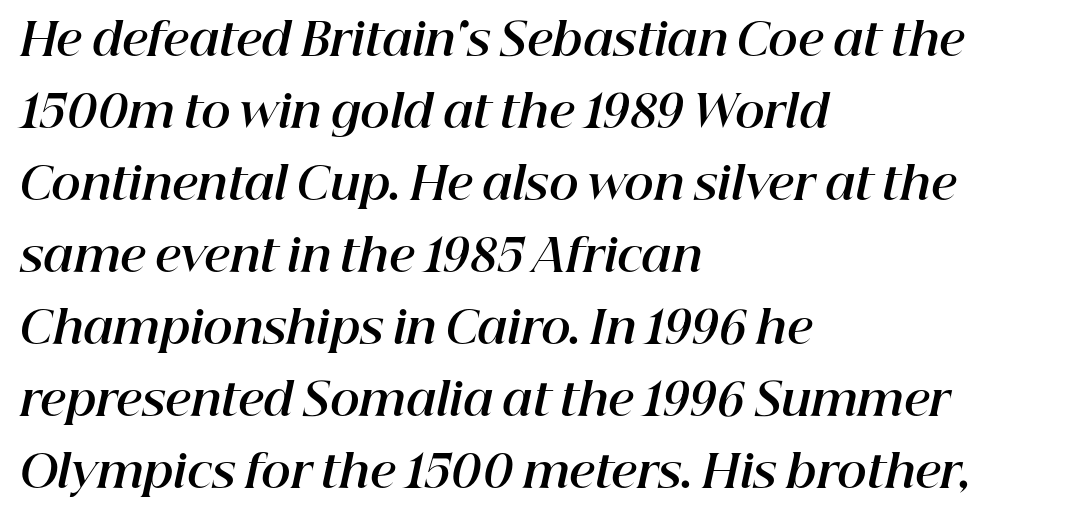
Line spacing here is normal. Unmarked baselines from the first word to the last. You'd pick this weight for a headline — it's a proper bold. In terms of posture, this sample is oblique. Horizontally, the lines are justified to the leading edge only.
